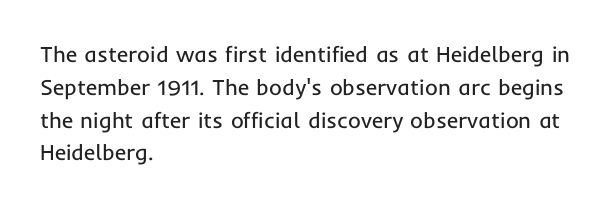
Q: Is the text bold? A: No.
Q: Is the text italic (slanted)? A: No, it is upright.
Q: Is the text underlined? A: No.
Q: How is the paragraph aligned? A: Left-aligned.
Q: Is the spacing between letters normal or unusually wide? A: Normal.
Q: Is the spacing between lines tight, normal or loose? A: Normal.
